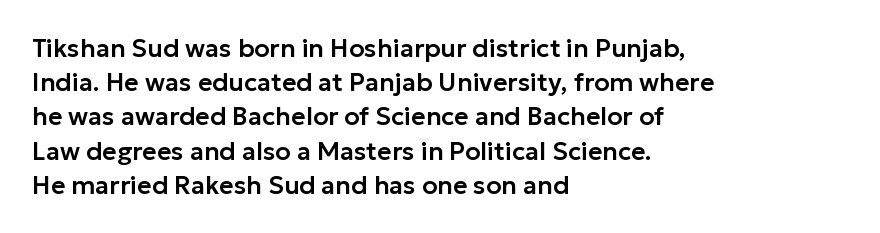
Q: Is the text italic (slanted)? A: No, it is upright.
Q: Is the text underlined? A: No.
Q: How is the paragraph aligned? A: Left-aligned.
Q: Is the spacing between letters normal or unusually wide? A: Normal.
Q: Is the spacing between lines tight, normal or loose? A: Normal.
